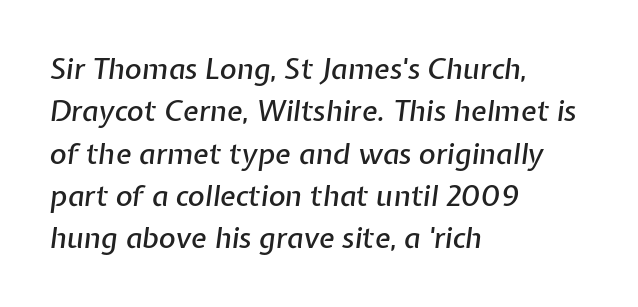
Clear beneath every line of the passage. Nobody touched the tracking dial on this one. The paragraph has a hard left edge and a soft right edge. Is the type slanted? Yes — the strokes lean at a clear angle. Normally led — the rows are evenly, conventionally spaced. Note the varied advance widths — an 'i' is clearly narrower than an 'm'.
